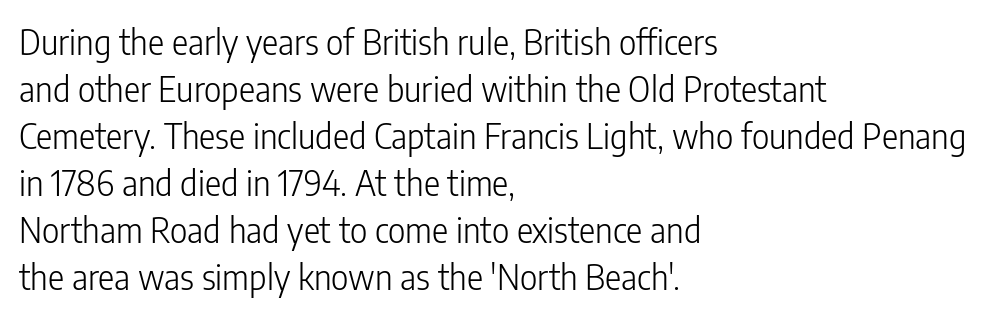
The image shows 34 px light, condensed sans-serif type, upright; set left-aligned, normal line spacing (1.38x), normal letter spacing, not underlined; low stroke contrast and a medium x-height.
